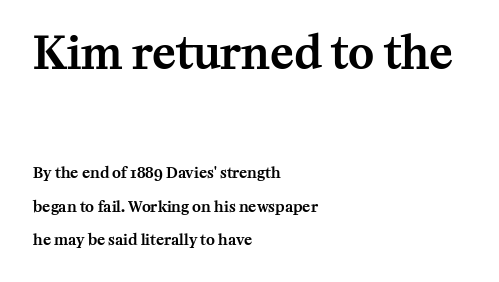
{"serif": "yes", "italic": "no", "width": "normal", "stroke_contrast": "medium", "x_height": "medium", "monospaced": "no", "underline": "no", "align": "left", "line_spacing": "loose", "line_spacing_ratio": 2.23, "letter_spacing": "normal", "letter_spacing_em": 0.0, "larger_block": "first", "size_ratio": 2.93, "glyph_px": 44}
